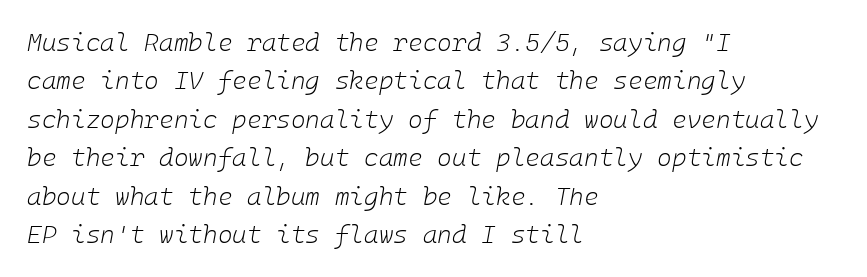
The gaps between neighbouring characters are ordinary and unremarkable. Line starts are locked; line ends wander. Vertical spacing — default. The whole block is typeset with a tilt.
